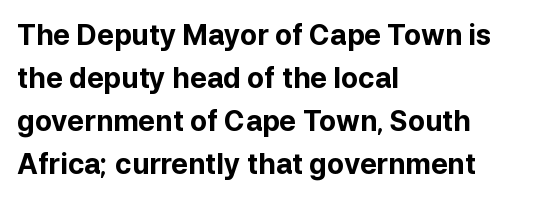
You can tell from the bare stems that sans-serif type was used. Note the varied advance widths — an 'i' is clearly narrower than an 'm'. Does the leading feel generous? No, just average. The passage shown has conventional tracking throughout. Each row of text sits above clean, open space. A roman cut, with each character standing at attention.
